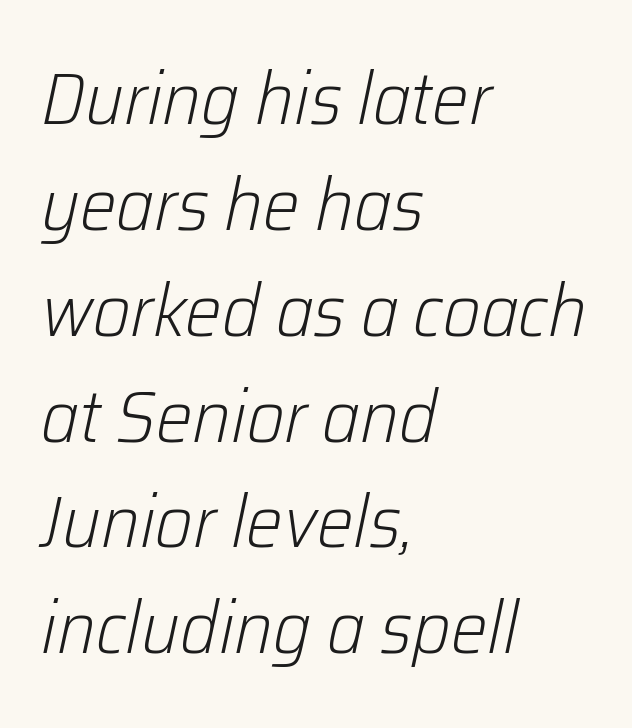
Interline gaps are of average width in this sample. The face used here has a pronounced slope to its letters. The passage shown has conventional tracking throughout. Each letter keeps its own natural width here, so spacing adapts to shape. Each line starts at the same left margin while the right side varies.
